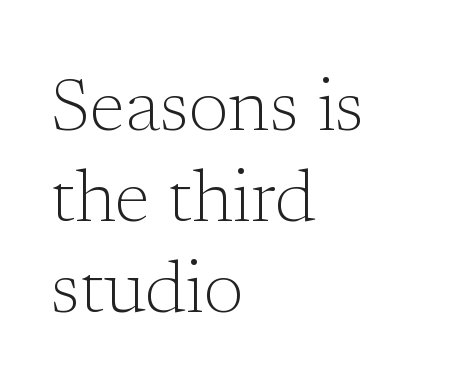
The image shows 73 px light serif type, upright; set left-aligned, normal line spacing (1.25x), normal letter spacing, not underlined; low stroke contrast and a medium x-height.
